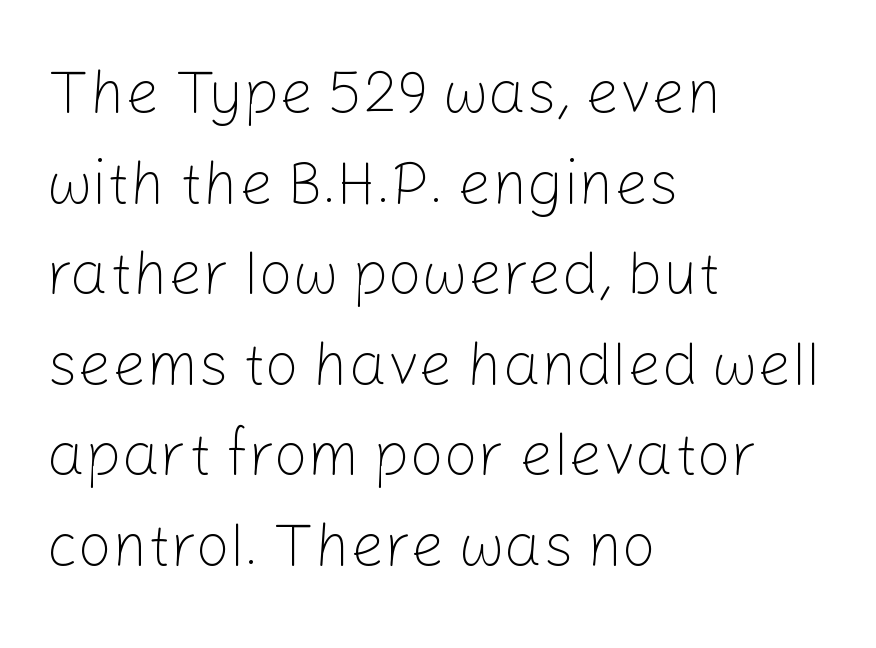
Q: Is the text bold? A: No.
Q: Is the text italic (slanted)? A: No, it is upright.
Q: Is the typeface a serif or a sans-serif typeface? A: Sans-serif.
Q: Is the text underlined? A: No.
Q: How is the paragraph aligned? A: Left-aligned.
Q: Is the spacing between letters normal or unusually wide? A: Normal.
Q: Is the spacing between lines tight, normal or loose? A: Normal.
Q: Width (condensed, normal, or wide)? A: Normal.
Q: Stroke contrast? A: Low.
Q: x-height? A: Medium.
Q: Monospaced? A: No.
